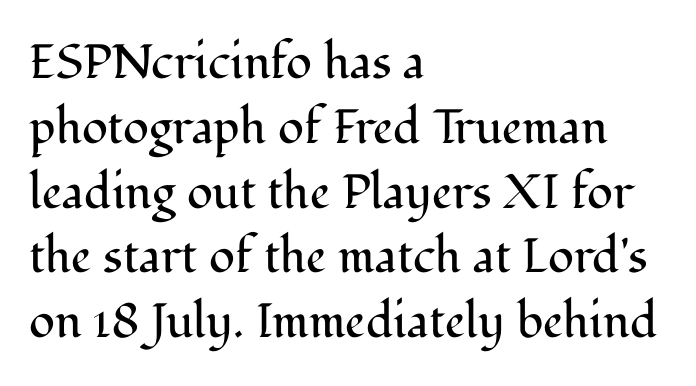
Interline gaps are of average width in this sample. The designer went with a serif here, giving each stem small feet. Heaviness? Minimal to ordinary, like unemphasized prose. Words float on clear page, feet unadorned. The passage shown is typed in a proportional face where columns would drift. Nothing unusual about the tracking: characters are spaced as the font intends.
